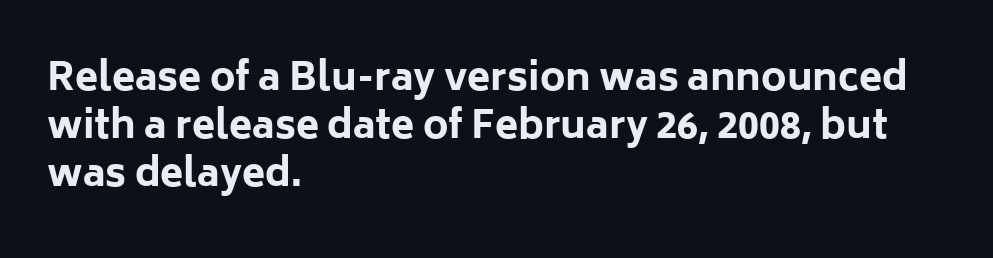
Q: Is the text bold? A: Yes.
Q: Is the text italic (slanted)? A: No, it is upright.
Q: Is the typeface a serif or a sans-serif typeface? A: Sans-serif.
Q: Is the text underlined? A: No.
Q: How is the paragraph aligned? A: Left-aligned.
Q: Is the spacing between letters normal or unusually wide? A: Normal.
Q: Is the spacing between lines tight, normal or loose? A: Normal.
Q: Width (condensed, normal, or wide)? A: Normal.
Q: Stroke contrast? A: Low.
Q: x-height? A: Medium.
Q: Monospaced? A: No.
